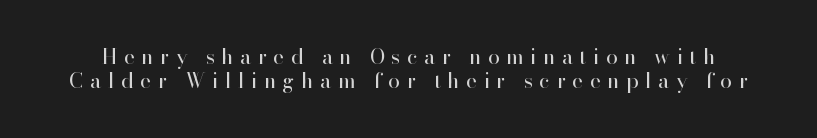
{"italic": "no", "bold": "no", "underline": "no", "line_spacing_ratio": 1.16, "letter_spacing": "wide", "letter_spacing_em": 0.31, "glyph_px": 21}
